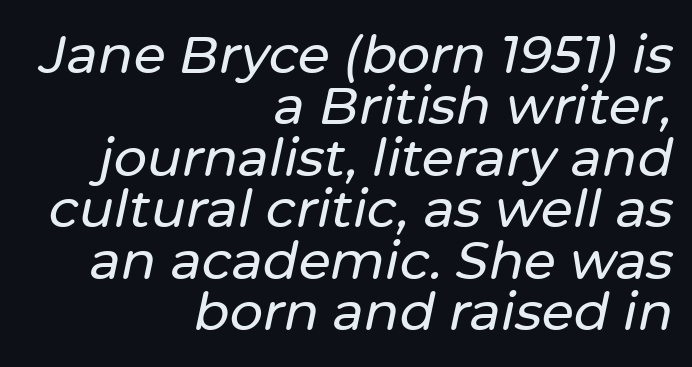
The image shows 52 px text type, italic (leaning right); set right-aligned, tight line spacing (0.99x), normal letter spacing, not underlined; low stroke contrast and a medium x-height.
